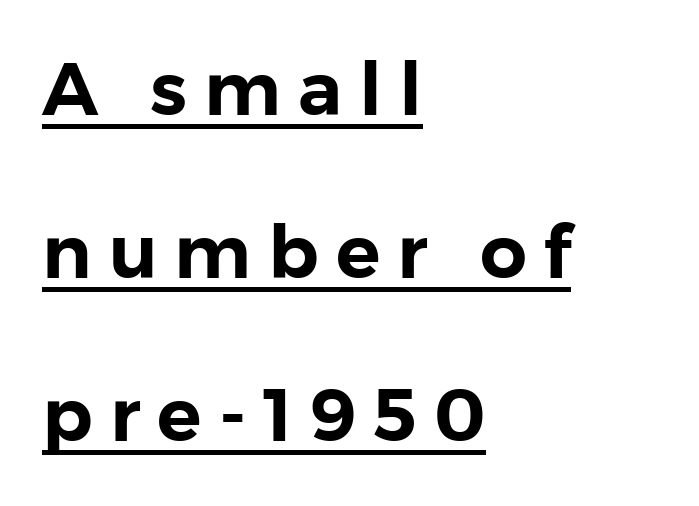
The image shows 74 px sans-serif type, upright; set left-aligned, loose line spacing (2.2x), unusually wide letter spacing (+0.23 em), underlined; low stroke contrast and a medium x-height.
